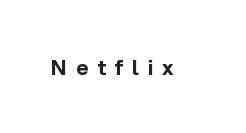
Q: Is the text bold? A: Yes.
Q: Is the text italic (slanted)? A: No, it is upright.
Q: Is the text underlined? A: No.
Q: Is the spacing between letters normal or unusually wide? A: Unusually wide.
